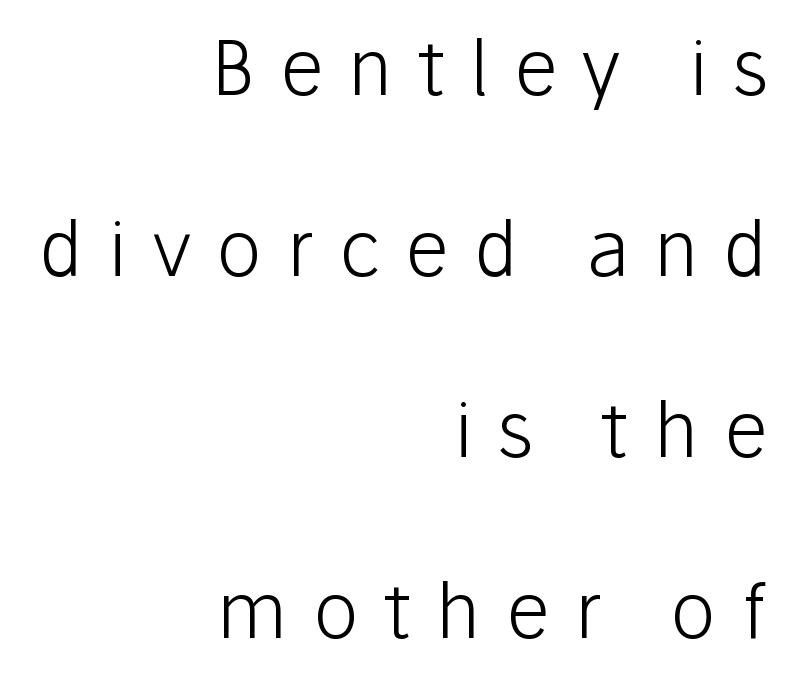
Q: Is the text bold? A: No.
Q: Is the text italic (slanted)? A: No, it is upright.
Q: Is the typeface a serif or a sans-serif typeface? A: Sans-serif.
Q: Is the text underlined? A: No.
Q: How is the paragraph aligned? A: Right-aligned.
Q: Is the spacing between letters normal or unusually wide? A: Unusually wide.
Q: Is the spacing between lines tight, normal or loose? A: Loose.
Q: Width (condensed, normal, or wide)? A: Normal.
Q: Stroke contrast? A: Low.
Q: x-height? A: Medium.
Q: Monospaced? A: No.
